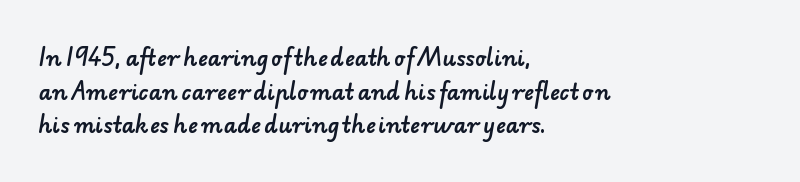
Only glyphs here, with clear space below each row. Leftover space on each line is placed entirely after the last word. Vertically, the passage feels balanced, rows spaced as you'd expect. A typesetter would call this zero additional tracking.
